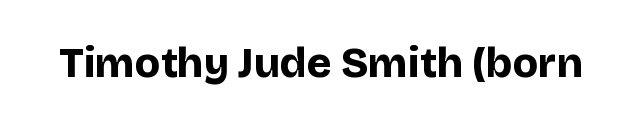
The image shows 42 px bold sans-serif type, upright; set normal letter spacing, not underlined; low stroke contrast and a large x-height.
